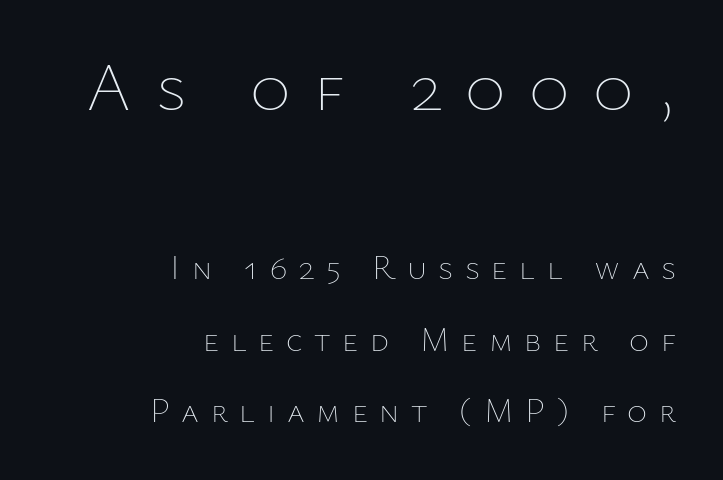
Q: Is the text bold? A: No.
Q: Is the text italic (slanted)? A: No, it is upright.
Q: Is the text underlined? A: No.
Q: How is the paragraph aligned? A: Right-aligned.
Q: Is the spacing between letters normal or unusually wide? A: Unusually wide.
Q: Is the spacing between lines tight, normal or loose? A: Loose.
Q: Which block of text is set in a larger size, the first (top) or the second (bottom)? A: The first (top) one.
Q: Width (condensed, normal, or wide)? A: Normal.
Q: Stroke contrast? A: Low.
Q: x-height? A: Medium.
Q: Monospaced? A: No.
